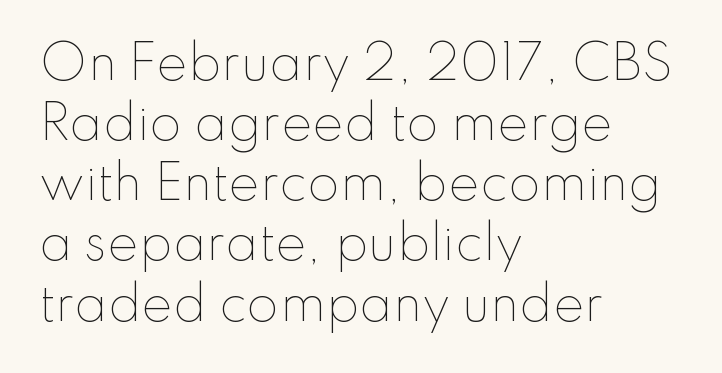
Q: Is the text bold? A: No.
Q: Is the text italic (slanted)? A: No, it is upright.
Q: Is the text underlined? A: No.
Q: How is the paragraph aligned? A: Left-aligned.
Q: Is the spacing between letters normal or unusually wide? A: Normal.
Q: Is the spacing between lines tight, normal or loose? A: Normal.
Q: Width (condensed, normal, or wide)? A: Normal.
Q: Stroke contrast? A: Low.
Q: x-height? A: Small.
Q: Monospaced? A: No.
